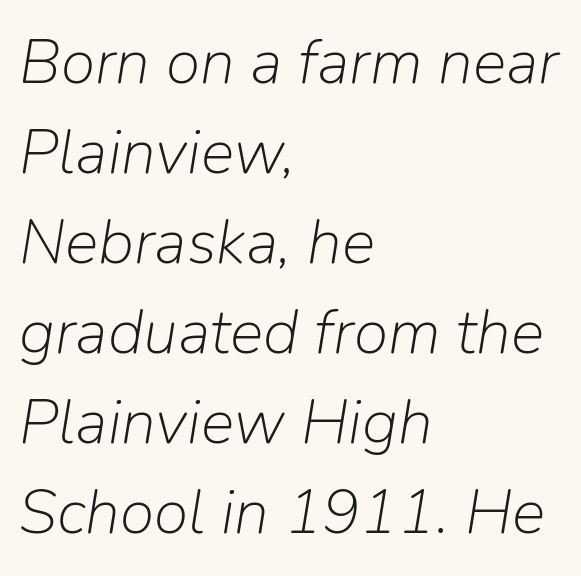
{"italic": "yes", "lean": "right", "slant_degrees": 9, "bold": "no", "weight": "light", "width": "normal", "stroke_contrast": "low", "x_height": "medium", "monospaced": "no", "underline": "no", "align": "left", "line_spacing": "normal", "line_spacing_ratio": 1.43, "letter_spacing": "normal", "letter_spacing_em": 0.0, "glyph_px": 63}
